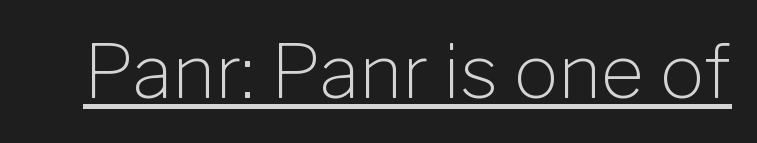
{"serif": "no", "italic": "no", "bold": "no", "weight": "light", "width": "normal", "stroke_contrast": "low", "x_height": "medium", "monospaced": "no", "underline": "yes", "letter_spacing": "normal", "letter_spacing_em": 0.0, "glyph_px": 74}
